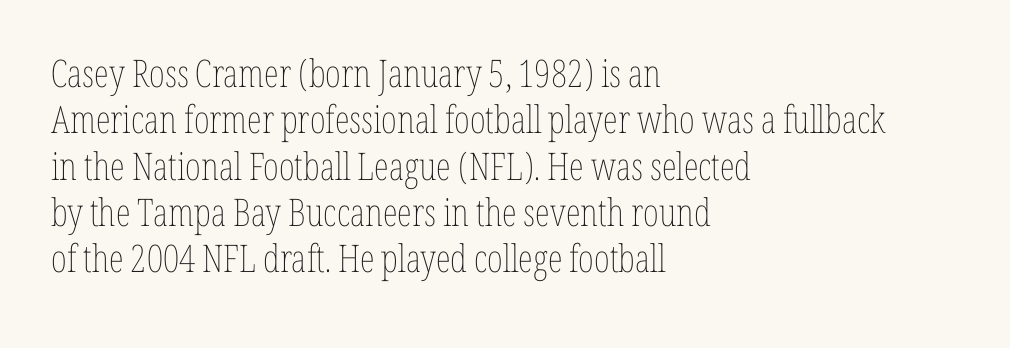
{"italic": "no", "bold": "no", "weight": "thin", "width": "condensed", "stroke_contrast": "low", "x_height": "medium", "monospaced": "no", "underline": "no", "align": "left", "line_spacing_ratio": 1.22, "letter_spacing": "normal", "letter_spacing_em": 0.0, "glyph_px": 38}
